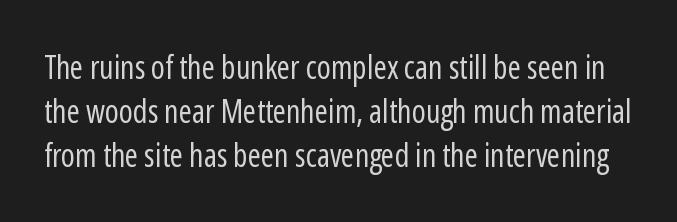
The image shows 32 px regular-weight, condensed sans-serif type, upright; set normal line spacing (1.38x), normal letter spacing, not underlined; low stroke contrast and a medium x-height.
